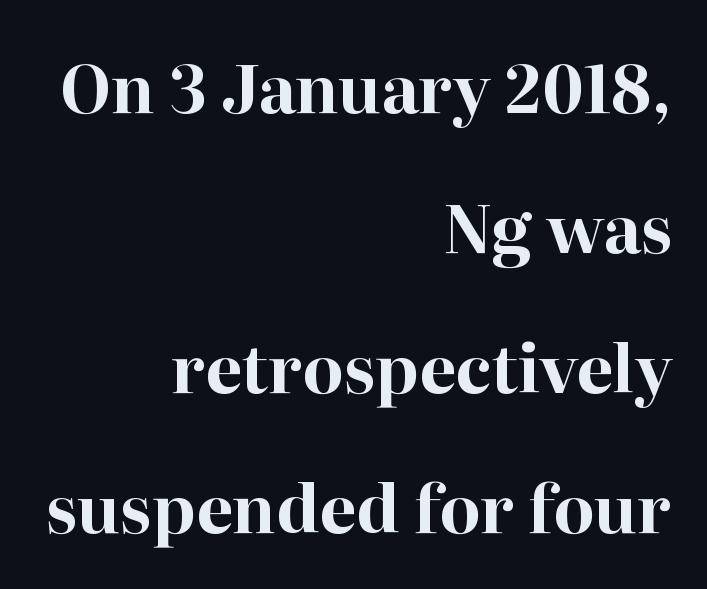
{"serif": "yes", "italic": "no", "bold": "yes", "weight": "bold", "width": "normal", "stroke_contrast": "high", "x_height": "medium", "monospaced": "no", "underline": "no", "align": "right", "line_spacing": "loose", "line_spacing_ratio": 2.12, "letter_spacing": "normal", "letter_spacing_em": 0.0, "glyph_px": 66}
